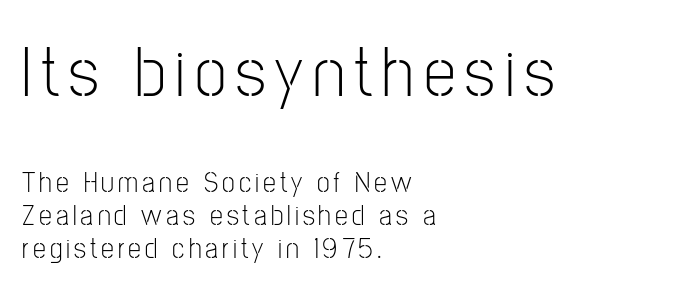
{"serif": "no", "italic": "no", "bold": "no", "weight": "light", "width": "condensed", "stroke_contrast": "low", "x_height": "medium", "monospaced": "no", "underline": "no", "align": "left", "line_spacing": "tight", "line_spacing_ratio": 1.14, "larger_block": "first", "size_ratio": 2.48, "glyph_px": 72}
